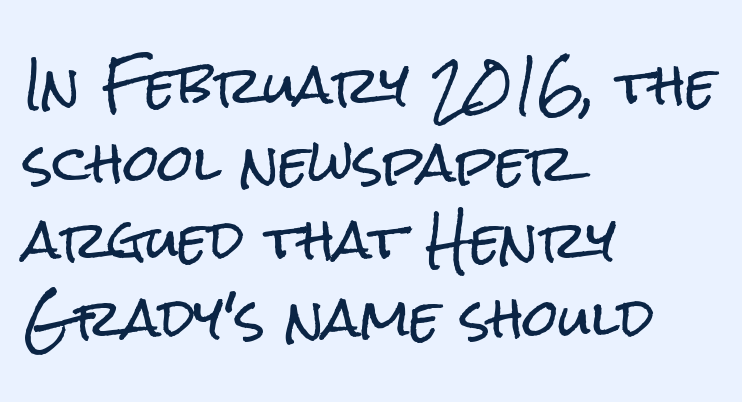
{"serif": "no", "italic": "no", "width": "condensed", "stroke_contrast": "low", "x_height": "medium", "monospaced": "no", "underline": "no", "align": "left", "line_spacing": "normal", "line_spacing_ratio": 1.52, "letter_spacing": "normal", "letter_spacing_em": 0.0, "glyph_px": 51}
